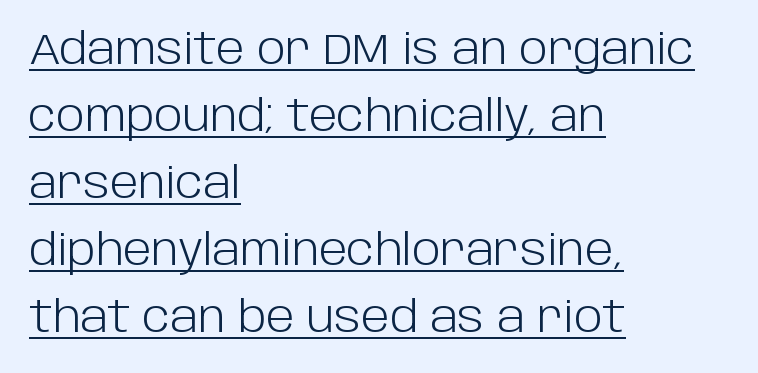
Q: Is the text bold? A: No.
Q: Is the text italic (slanted)? A: No, it is upright.
Q: Is the typeface a serif or a sans-serif typeface? A: Sans-serif.
Q: Is the text underlined? A: Yes.
Q: How is the paragraph aligned? A: Left-aligned.
Q: Is the spacing between letters normal or unusually wide? A: Normal.
Q: Is the spacing between lines tight, normal or loose? A: Normal.
Q: Width (condensed, normal, or wide)? A: Normal.
Q: Stroke contrast? A: Low.
Q: x-height? A: Large.
Q: Monospaced? A: No.
